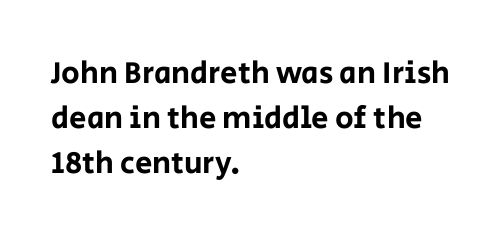
Q: Is the text italic (slanted)? A: No, it is upright.
Q: Is the typeface a serif or a sans-serif typeface? A: Sans-serif.
Q: Is the text underlined? A: No.
Q: How is the paragraph aligned? A: Left-aligned.
Q: Is the spacing between letters normal or unusually wide? A: Normal.
Q: Is the spacing between lines tight, normal or loose? A: Normal.
Q: Width (condensed, normal, or wide)? A: Normal.
Q: Stroke contrast? A: Low.
Q: x-height? A: Large.
Q: Monospaced? A: No.
